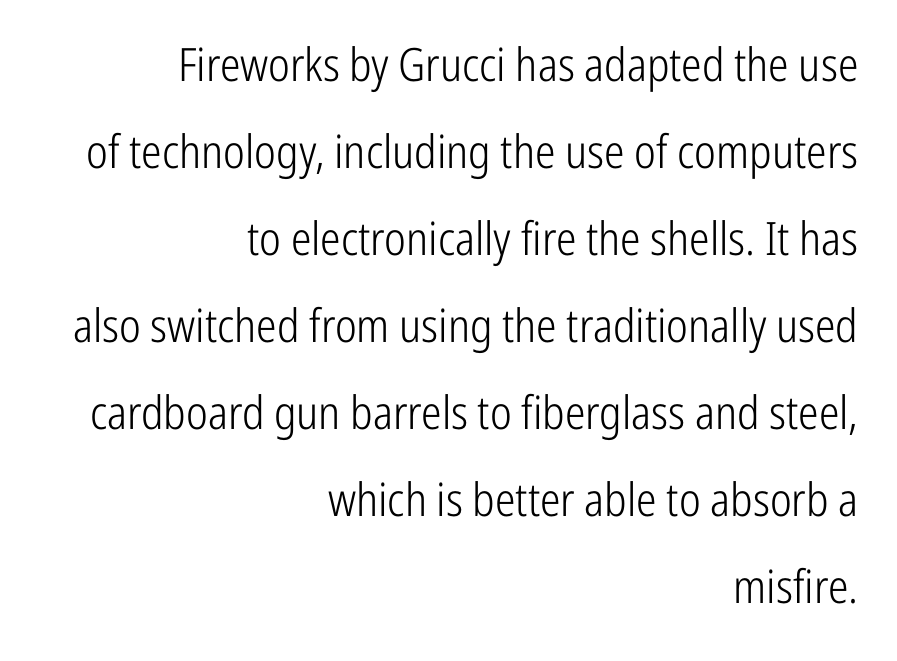
The image shows 46 px light, condensed sans-serif type, upright; set right-aligned, line spacing 1.89x, normal letter spacing, not underlined; low stroke contrast and a medium x-height.
